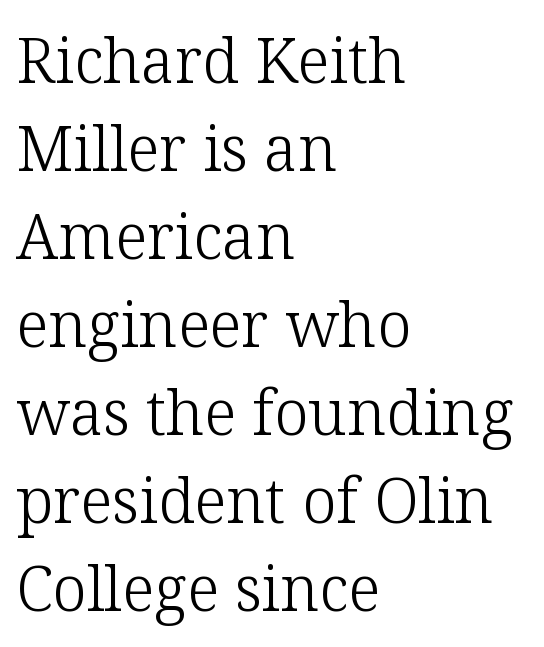
{"serif": "yes", "italic": "no", "bold": "no", "weight": "light", "width": "normal", "stroke_contrast": "low", "x_height": "medium", "monospaced": "no", "underline": "no", "align": "left", "line_spacing": "normal", "line_spacing_ratio": 1.42, "letter_spacing": "normal", "letter_spacing_em": 0.0, "glyph_px": 62}
